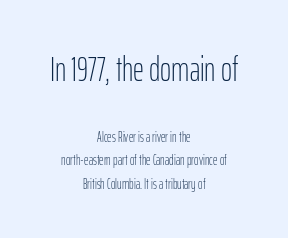
{"serif": "no", "italic": "no", "bold": "no", "weight": "light", "width": "condensed", "stroke_contrast": "low", "x_height": "medium", "monospaced": "no", "underline": "no", "align": "center", "line_spacing": "normal", "line_spacing_ratio": 1.67, "letter_spacing": "normal", "letter_spacing_em": 0.0, "larger_block": "first", "size_ratio": 2.43, "glyph_px": 34}
